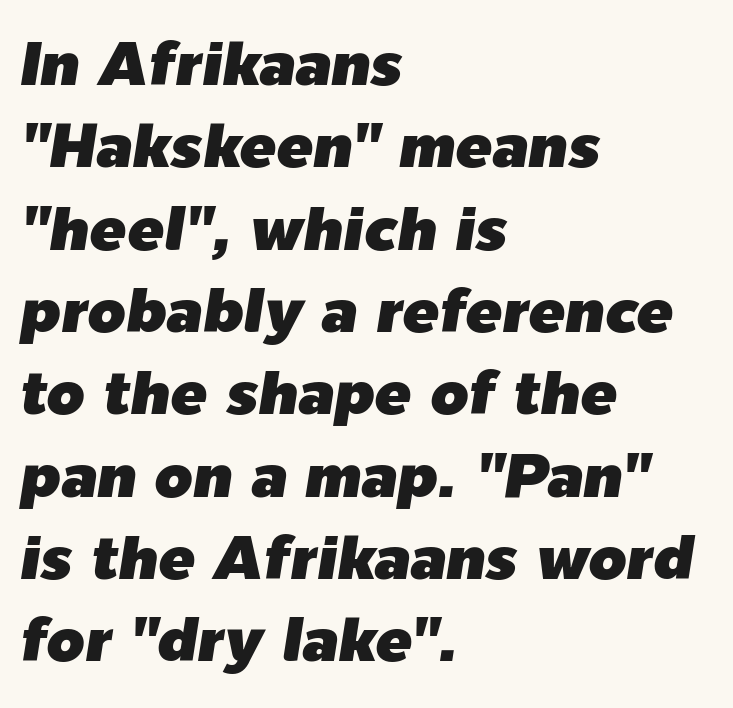
Q: Is the text italic (slanted)? A: Yes, it leans right by about 9 degrees.
Q: Is the text underlined? A: No.
Q: How is the paragraph aligned? A: Left-aligned.
Q: Is the spacing between letters normal or unusually wide? A: Normal.
Q: Is the spacing between lines tight, normal or loose? A: Normal.
Q: Width (condensed, normal, or wide)? A: Normal.
Q: Stroke contrast? A: Low.
Q: x-height? A: Medium.
Q: Monospaced? A: No.
